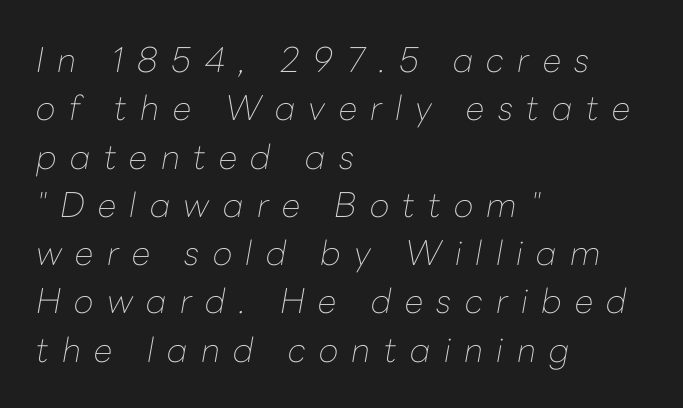
{"italic": "yes", "lean": "right", "slant_degrees": 10, "bold": "no", "weight": "thin", "width": "normal", "stroke_contrast": "low", "x_height": "medium", "monospaced": "no", "underline": "no", "align": "left", "line_spacing": "normal", "line_spacing_ratio": 1.42, "letter_spacing": "wide", "letter_spacing_em": 0.39, "glyph_px": 34}
